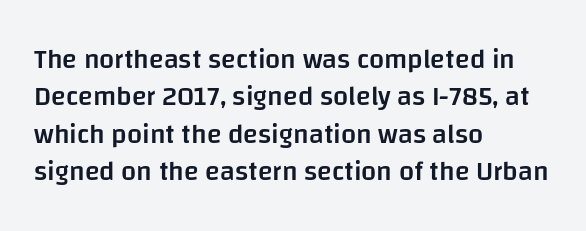
The image shows 27 px text type, upright; set left-aligned, normal line spacing (1.38x), normal letter spacing, not underlined.
